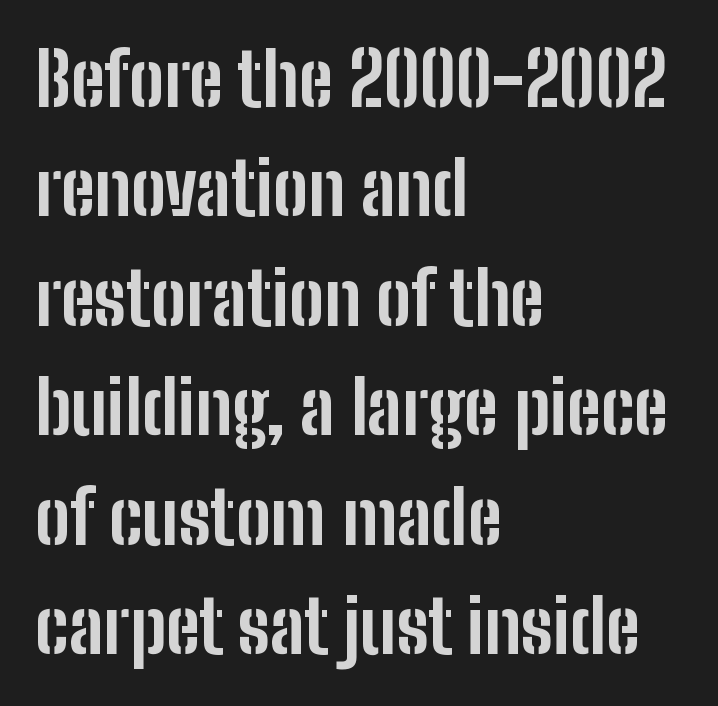
Every letter is thick-stroked: bold, no question. The letters advance in unequal steps, a hallmark of proportional type. The passage shown is not underscored anywhere. Does the copy run flush right? No — it runs flush left. Is there much room between lines? A standard amount, neither cramped nor airy. Check where the strokes stop: nothing finishes them off — pure sans.
